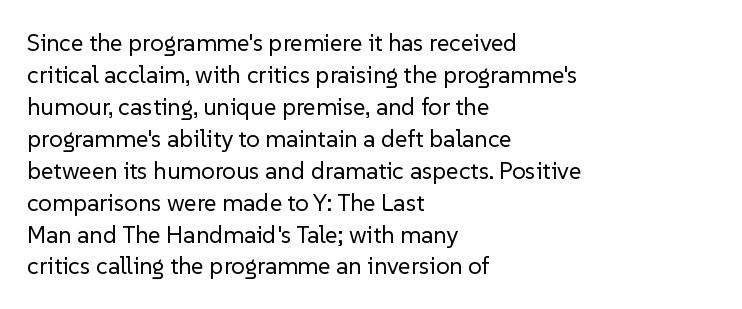
Q: Is the text bold? A: No.
Q: Is the text italic (slanted)? A: No, it is upright.
Q: Is the text underlined? A: No.
Q: How is the paragraph aligned? A: Left-aligned.
Q: Is the spacing between letters normal or unusually wide? A: Normal.
Q: Is the spacing between lines tight, normal or loose? A: Normal.
